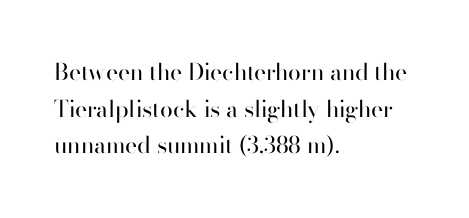
The image shows 23 px text type, upright; set left-aligned, normal line spacing (1.59x), normal letter spacing, not underlined.
